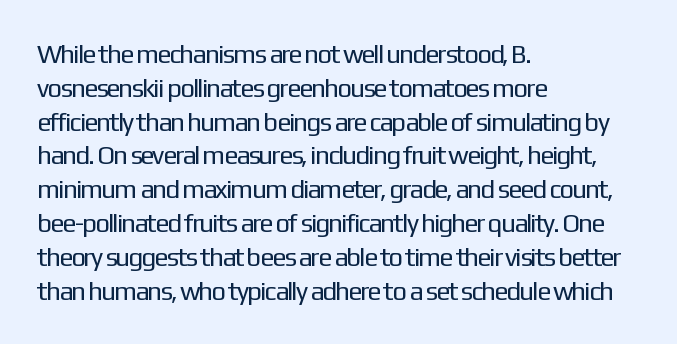
Q: Is the text bold? A: No.
Q: Is the text italic (slanted)? A: No, it is upright.
Q: Is the text underlined? A: No.
Q: How is the paragraph aligned? A: Left-aligned.
Q: Is the spacing between letters normal or unusually wide? A: Normal.
Q: Is the spacing between lines tight, normal or loose? A: Normal.
